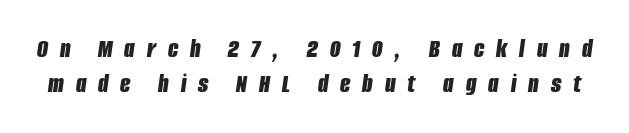
{"italic": "yes", "lean": "right", "slant_degrees": 8, "bold": "yes", "underline": "no", "line_spacing": "normal", "line_spacing_ratio": 1.29, "letter_spacing": "wide", "letter_spacing_em": 0.44, "glyph_px": 27}
